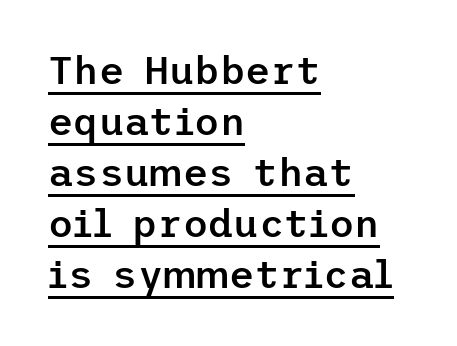
The image shows 39 px semibold sans-serif type, upright; set left-aligned, normal line spacing (1.31x), normal letter spacing, underlined; low stroke contrast and a medium x-height.
